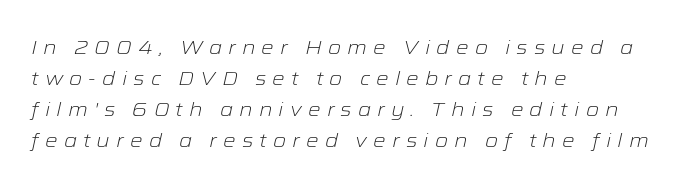
{"italic": "yes", "lean": "right", "slant_degrees": 12, "bold": "no", "underline": "no", "align": "left", "line_spacing": "normal", "line_spacing_ratio": 1.55, "letter_spacing": "wide", "letter_spacing_em": 0.3, "glyph_px": 20}
